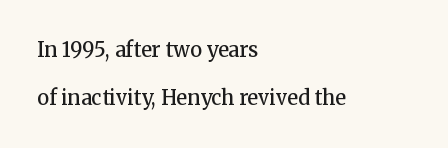
Heft: intermediate — a semibold. Is there much room between lines? Yes — plenty of vertical air separates them. Does extra space separate the letters? No, they use regular spacing. Reading down the block, your eye returns to a fixed left position each line. The font's upright variant was chosen for this text.
